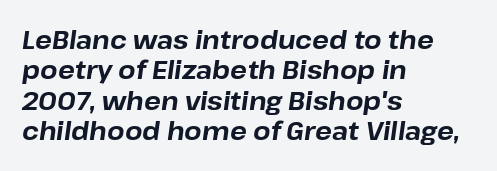
{"italic": "yes", "lean": "right", "slant_degrees": 8, "bold": "yes", "underline": "no", "align": "left", "line_spacing_ratio": 1.22, "letter_spacing": "normal", "letter_spacing_em": 0.0, "glyph_px": 25}
